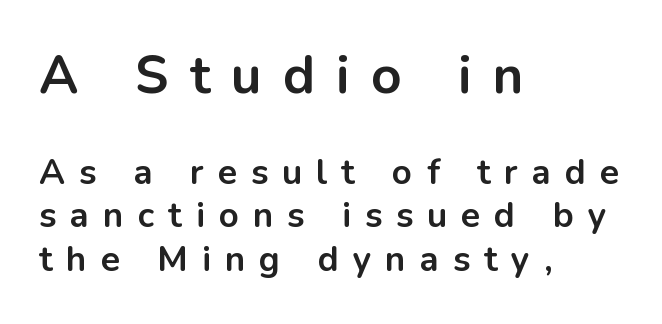
{"serif": "no", "italic": "no", "bold": "yes", "weight": "bold", "width": "normal", "stroke_contrast": "low", "x_height": "medium", "monospaced": "no", "underline": "no", "align": "left", "line_spacing": "normal", "line_spacing_ratio": 1.25, "letter_spacing": "wide", "letter_spacing_em": 0.4, "larger_block": "first", "size_ratio": 1.51, "glyph_px": 53}
